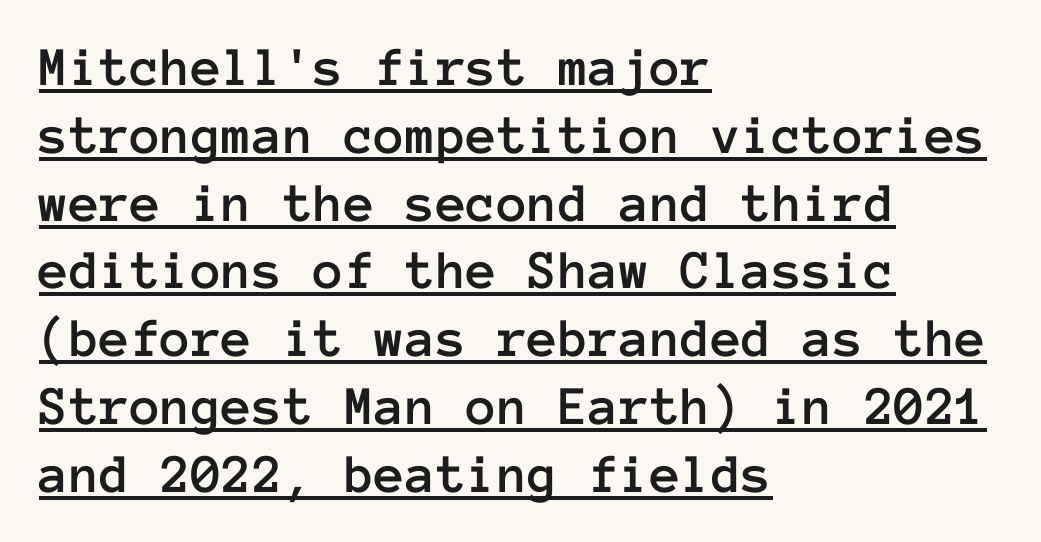
Students, note that the glyphs here touch the page at normal intervals. Emphasis is given by a line drawn under the lettering. Here the designer chose a console-style face with uniform glyph widths. A student would call this left alignment; a typographer would say flush left, rag right.
